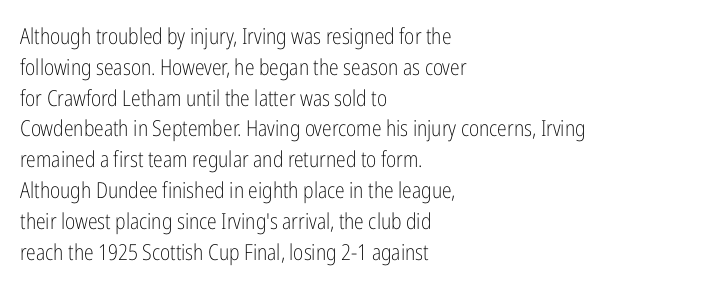
The image shows 22 px text type, upright; set left-aligned, normal line spacing (1.4x), normal letter spacing, not underlined.
